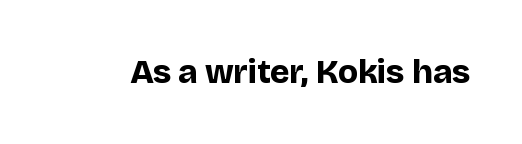
Q: Is the text bold? A: Yes.
Q: Is the text italic (slanted)? A: No, it is upright.
Q: Is the typeface a serif or a sans-serif typeface? A: Sans-serif.
Q: Is the text underlined? A: No.
Q: Is the spacing between letters normal or unusually wide? A: Normal.
Q: Width (condensed, normal, or wide)? A: Normal.
Q: Stroke contrast? A: Low.
Q: x-height? A: Large.
Q: Monospaced? A: No.
